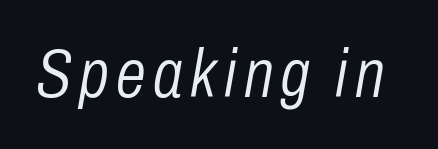
{"italic": "yes", "lean": "right", "slant_degrees": 10, "bold": "no", "weight": "light", "width": "condensed", "stroke_contrast": "low", "x_height": "medium", "monospaced": "no", "underline": "no", "glyph_px": 68}
